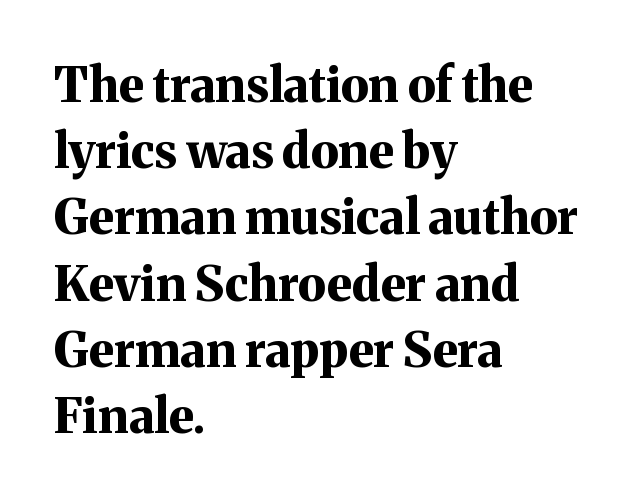
{"serif": "yes", "italic": "no", "bold": "yes", "weight": "bold", "width": "normal", "stroke_contrast": "medium", "x_height": "medium", "monospaced": "no", "underline": "no", "align": "left", "line_spacing": "normal", "line_spacing_ratio": 1.38, "letter_spacing": "normal", "letter_spacing_em": 0.0, "glyph_px": 48}
